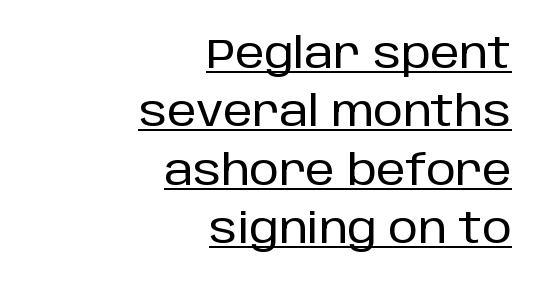
The image shows 42 px sans-serif type, upright; set right-aligned, normal line spacing (1.39x), normal letter spacing, underlined; low stroke contrast and a large x-height.
